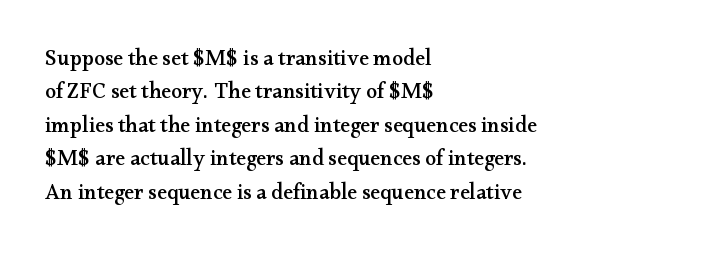
Regarding leading, the lines here are spaced in the standard way. The typography opts for an upright posture over an oblique one. Caption: multi-line text, flush left, ragged right. Nothing unusual about the tracking: characters are spaced as the font intends.
